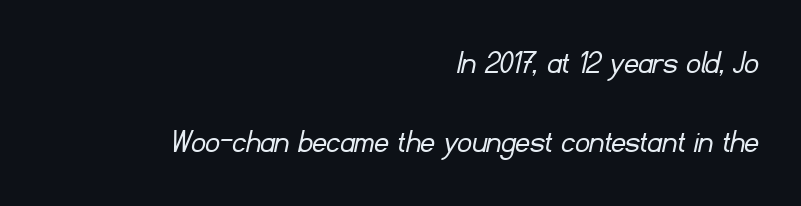
The cut favours lightness, reaching ordinary text weight at its darkest. In terms of letterspacing, this is plain default setting. Spacing verdict: proportional, widths tailored to each character. How would I describe the line gaps? Wide and relaxed.
